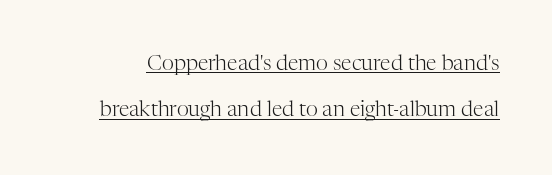
The image shows 21 px text type, upright; set loose line spacing (2.21x), normal letter spacing, underlined.
